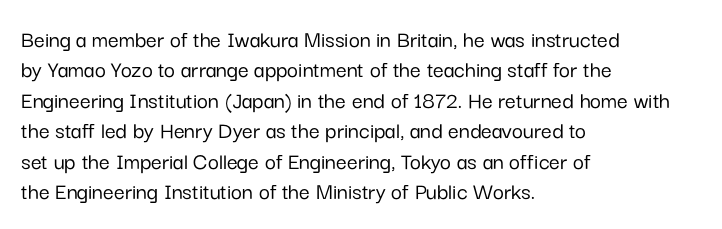
Unmarked baselines from the first word to the last. Short and long lines alike share a common starting point at left. The horizontal fit of the characters is conventional and even. Leading matches the norm, producing a regular column. In terms of posture, this sample is upright.
